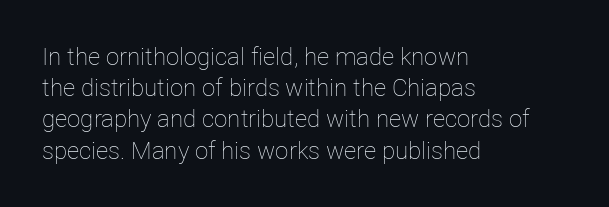
The ragged edge is on the right, which tells us the setting is flush left. The passage shown is not underscored anywhere. These lines were composed using upright roman letters. This sample uses plain, unmodified letter spacing. Reading down the column, the eye jumps a familiar distance to each next line.
